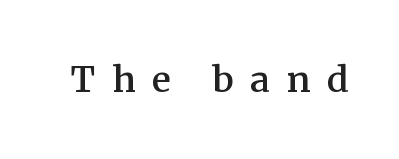
The image shows 48 px serif type, upright; set unusually wide letter spacing (+0.34 em), not underlined; medium stroke contrast and a medium x-height.
